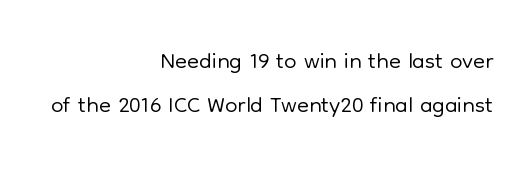
The image shows 35 px light sans-serif type, upright; set right-aligned, normal line spacing (1.26x), normal letter spacing, not underlined; low stroke contrast and a medium x-height.
